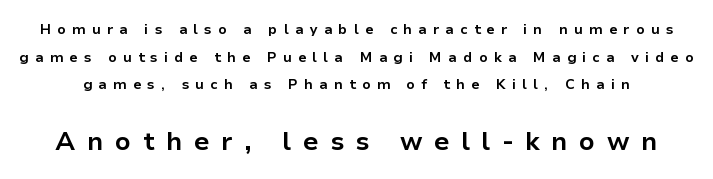
Each word looks stretched out because of the extra space between its letters. The glyphs have the mass of a bold cut. The lettering holds an erect, upright posture throughout. Size hierarchy here favors the trailing block over the leading one.
